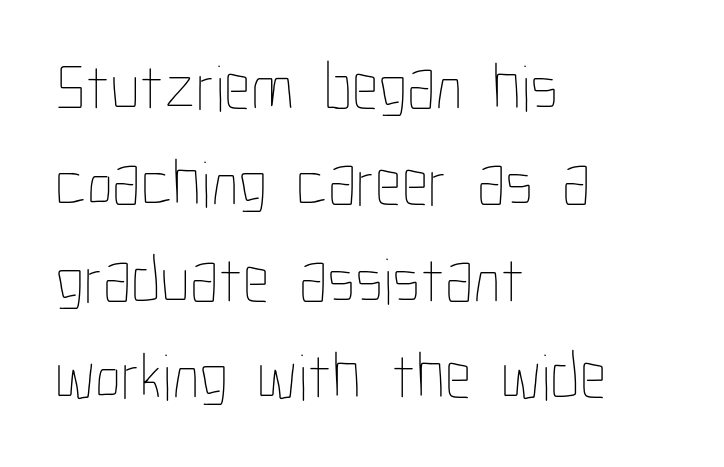
The image shows 66 px thin, condensed type, upright; set left-aligned, normal line spacing (1.46x), normal letter spacing, not underlined; low stroke contrast and a medium x-height.
